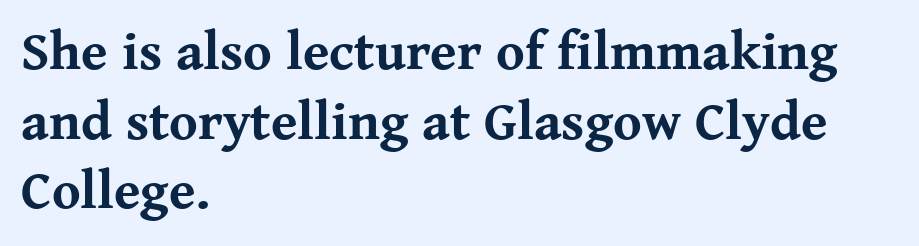
Q: Is the text bold? A: Yes.
Q: Is the text italic (slanted)? A: No, it is upright.
Q: Is the typeface a serif or a sans-serif typeface? A: Serif.
Q: Is the text underlined? A: No.
Q: How is the paragraph aligned? A: Left-aligned.
Q: Is the spacing between letters normal or unusually wide? A: Normal.
Q: Is the spacing between lines tight, normal or loose? A: Normal.
Q: Width (condensed, normal, or wide)? A: Normal.
Q: Stroke contrast? A: Medium.
Q: x-height? A: Medium.
Q: Monospaced? A: No.
